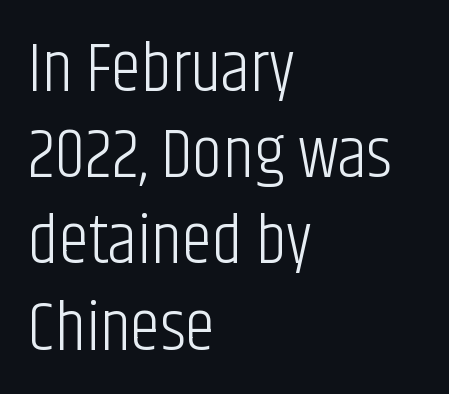
The image shows 69 px light, condensed sans-serif type, upright; set left-aligned, normal line spacing (1.25x), normal letter spacing, not underlined; low stroke contrast and a large x-height.
